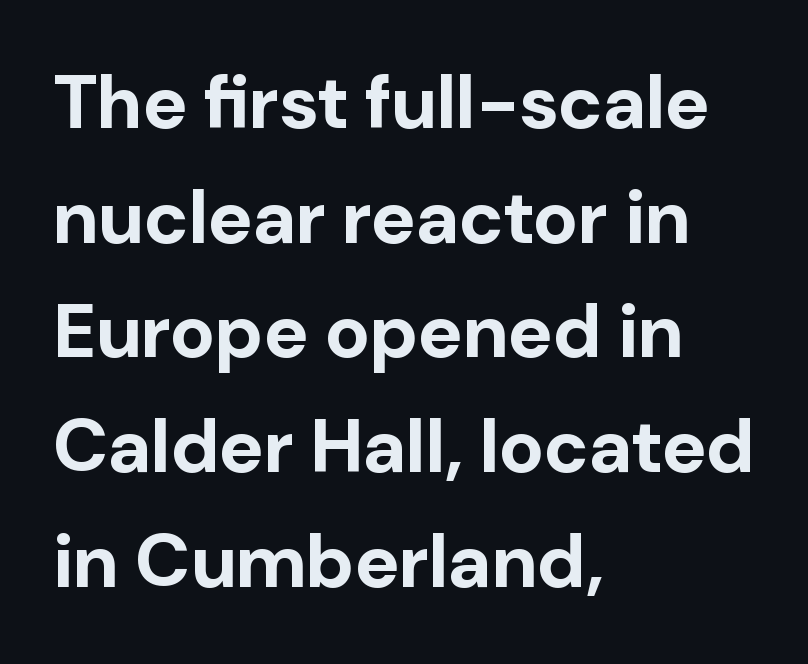
Q: Is the text bold? A: Yes.
Q: Is the text italic (slanted)? A: No, it is upright.
Q: Is the typeface a serif or a sans-serif typeface? A: Sans-serif.
Q: Is the text underlined? A: No.
Q: How is the paragraph aligned? A: Left-aligned.
Q: Is the spacing between letters normal or unusually wide? A: Normal.
Q: Is the spacing between lines tight, normal or loose? A: Normal.
Q: Width (condensed, normal, or wide)? A: Normal.
Q: Stroke contrast? A: Low.
Q: x-height? A: Medium.
Q: Monospaced? A: No.
